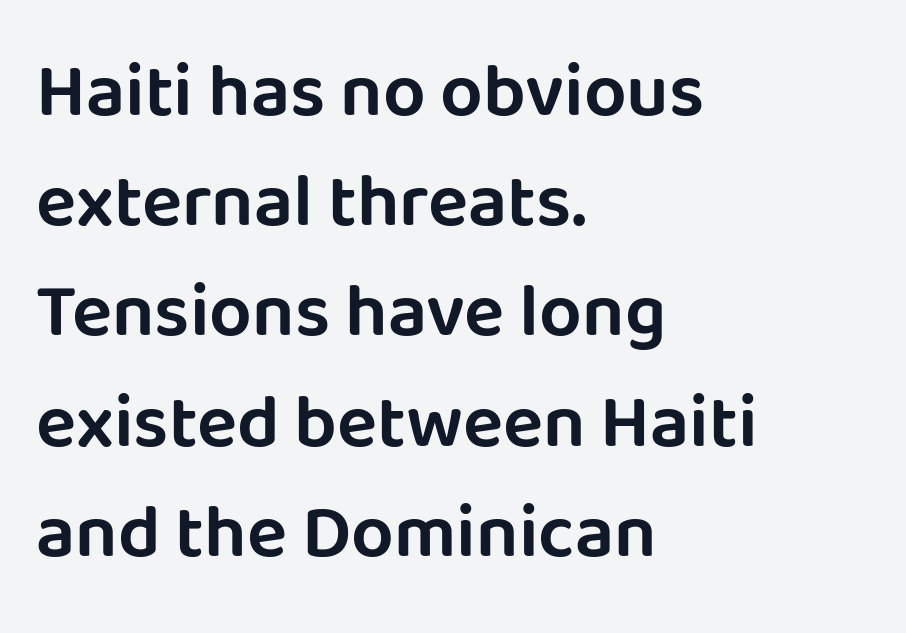
The image shows 75 px sans-serif type, upright; set left-aligned, normal line spacing (1.47x), normal letter spacing, not underlined; low stroke contrast and a large x-height.
